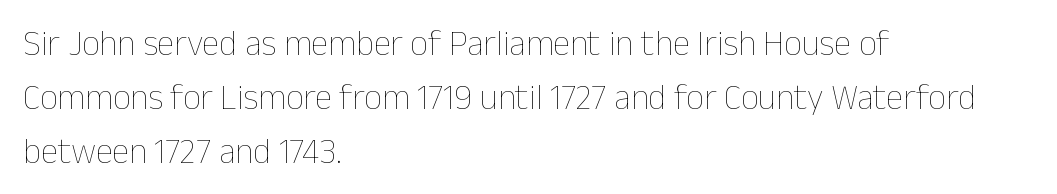
{"italic": "no", "bold": "no", "weight": "thin", "width": "normal", "stroke_contrast": "low", "x_height": "medium", "monospaced": "no", "underline": "no", "align": "left", "line_spacing": "normal", "line_spacing_ratio": 1.55, "letter_spacing": "normal", "letter_spacing_em": 0.0, "glyph_px": 35}
